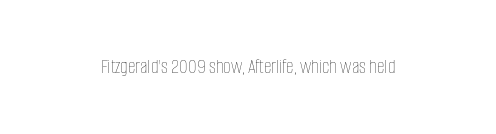
The image shows 21 px text type, upright; set normal letter spacing, not underlined.
